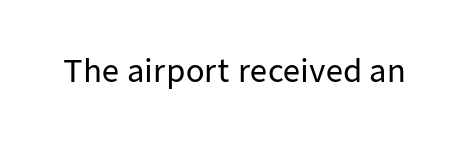
{"serif": "no", "italic": "no", "width": "normal", "stroke_contrast": "low", "x_height": "medium", "monospaced": "no", "underline": "no", "letter_spacing": "normal", "letter_spacing_em": 0.0, "glyph_px": 30}
